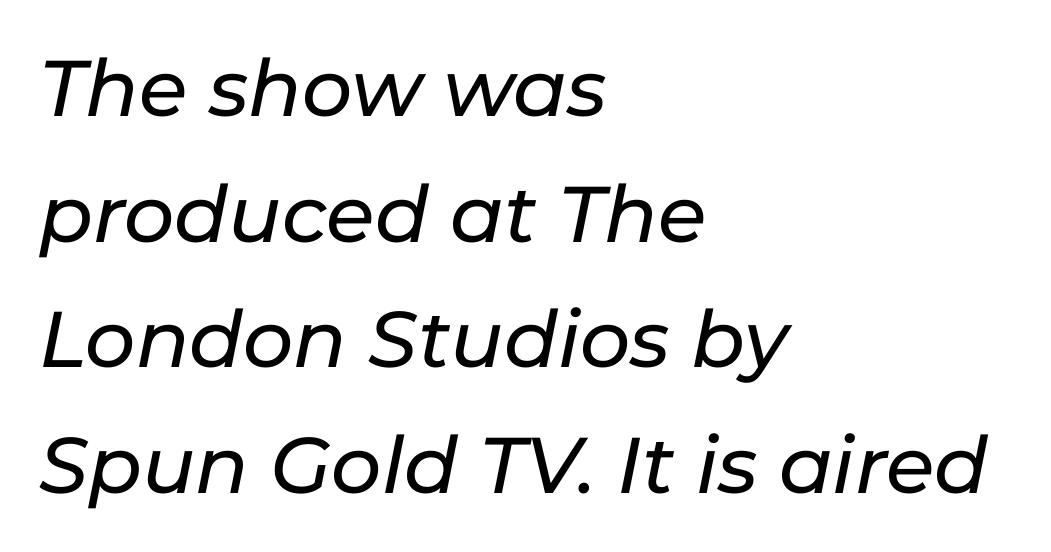
{"italic": "yes", "lean": "right", "slant_degrees": 11, "width": "normal", "stroke_contrast": "low", "x_height": "medium", "monospaced": "no", "underline": "no", "align": "left", "line_spacing": "normal", "line_spacing_ratio": 1.59, "letter_spacing": "normal", "letter_spacing_em": 0.0, "glyph_px": 79}
